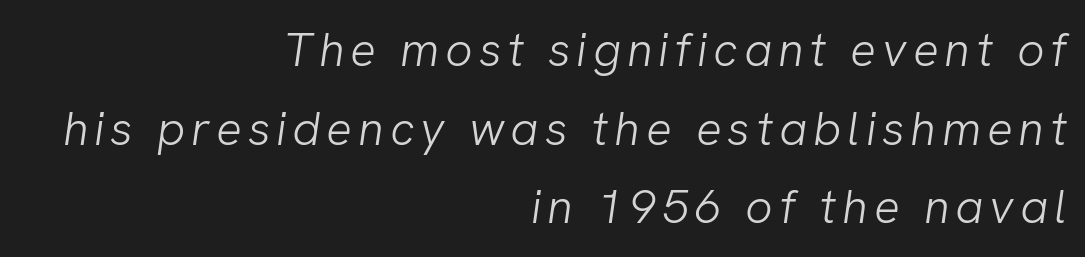
Compared with a typical body face, this is equally light or lighter still. Each line ends at the same right margin while the left side varies. The rendering shows plain stroke endings on the letterforms — a sans-serif design. Each new line begins a customary step beneath the previous one. Think of a printed novel: that variable character pitch is what you see here.
